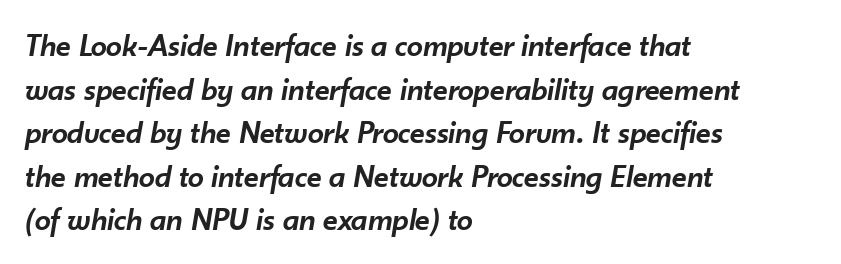
The strokes are fattened partway — semibold, not bold. The face used here has a pronounced slope to its letters. Think of a printed novel: that variable character pitch is what you see here. Short note: letters normally spaced.
